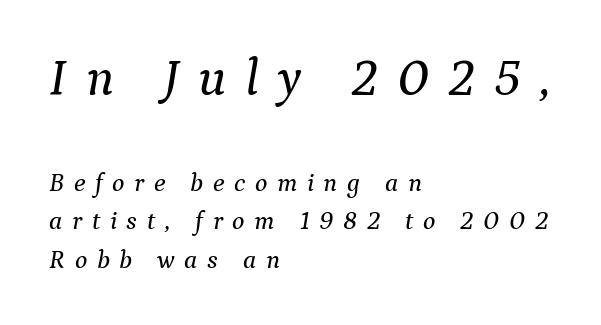
Observe the wide spacing: letters keep a clear distance from each other. A typesetter would mark this as italic. Underlining? Definitely not there. The text block is weighted toward the left margin, trailing off unevenly rightward.
